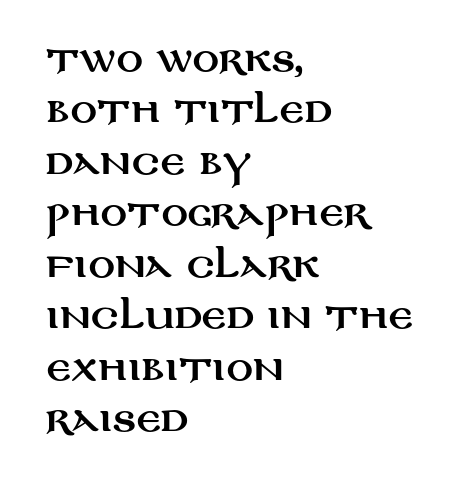
{"serif": "no", "italic": "no", "width": "wide", "stroke_contrast": "medium", "x_height": "large", "monospaced": "no", "underline": "no", "align": "left", "line_spacing": "normal", "line_spacing_ratio": 1.56, "letter_spacing": "normal", "letter_spacing_em": 0.0, "glyph_px": 33}
